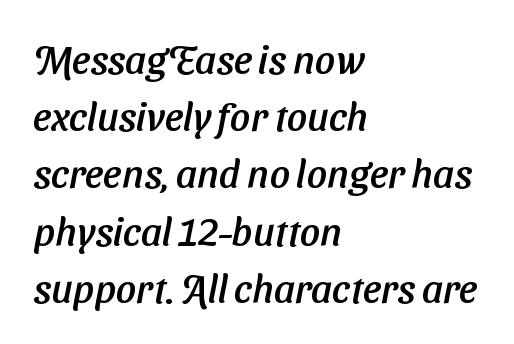
The image shows 40 px sans-serif type; set left-aligned, normal line spacing (1.43x), normal letter spacing, not underlined; low stroke contrast and a medium x-height.
